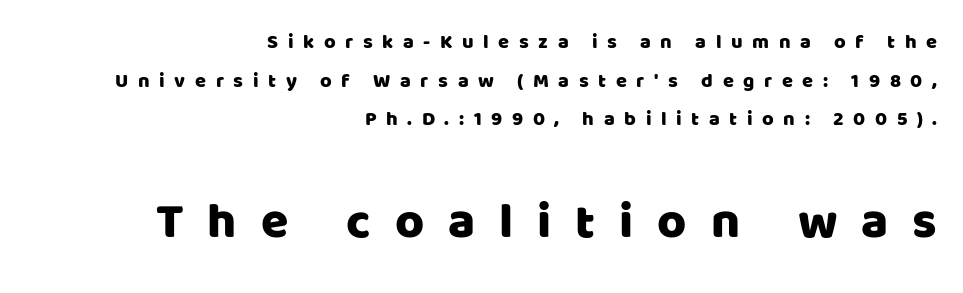
{"serif": "no", "italic": "no", "width": "normal", "stroke_contrast": "low", "x_height": "large", "monospaced": "no", "underline": "no", "align": "right", "line_spacing": "loose", "line_spacing_ratio": 1.93, "letter_spacing": "wide", "letter_spacing_em": 0.48, "larger_block": "second", "size_ratio": 2.5, "glyph_px": 50}
